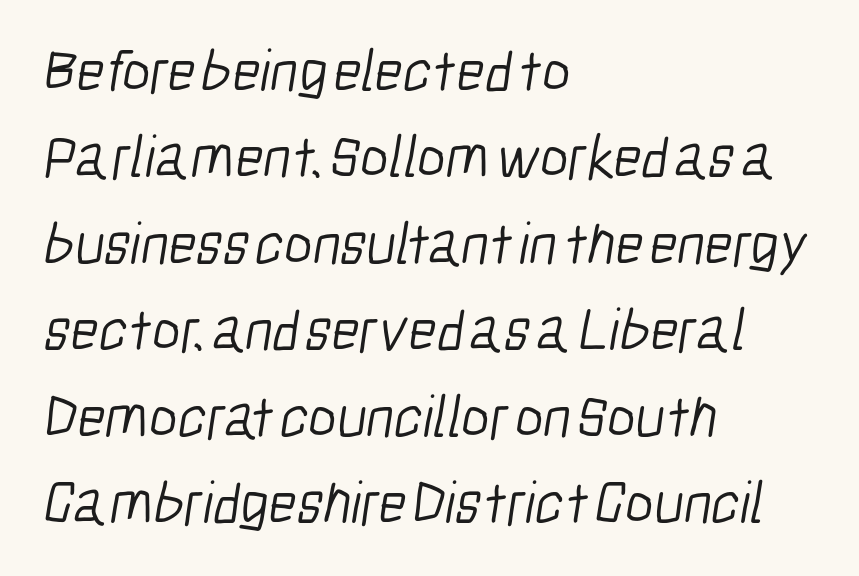
These lines are rendered in a variable-pitch font. The line-height multiplier appears to be the usual default. Tracking value appears to be zero — textbook default spacing. Has an underline been added? It has not. Horizontally, the lines are justified to the leading edge only.
